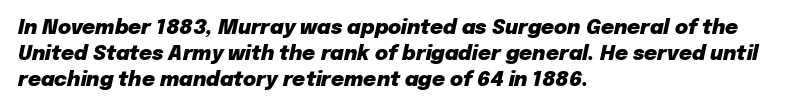
{"italic": "yes", "lean": "right", "slant_degrees": 12, "bold": "yes", "underline": "no", "align": "left", "line_spacing": "normal", "line_spacing_ratio": 1.31, "letter_spacing": "normal", "letter_spacing_em": 0.0, "glyph_px": 20}
